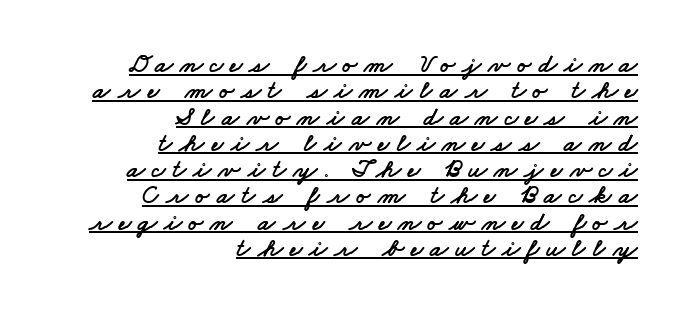
Someone cranked the tracking dial way up on this one. Right-aligned paragraph, ragged on the left. Looks like someone drew a line under every word here. This sample trades vertical openness for compactness between lines.
